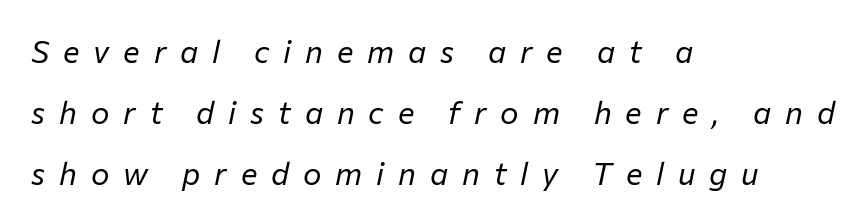
{"italic": "yes", "lean": "right", "slant_degrees": 12, "bold": "no", "weight": "regular", "width": "normal", "stroke_contrast": "low", "x_height": "medium", "monospaced": "no", "underline": "no", "align": "left", "line_spacing": "loose", "line_spacing_ratio": 1.97, "letter_spacing": "wide", "letter_spacing_em": 0.45, "glyph_px": 31}
